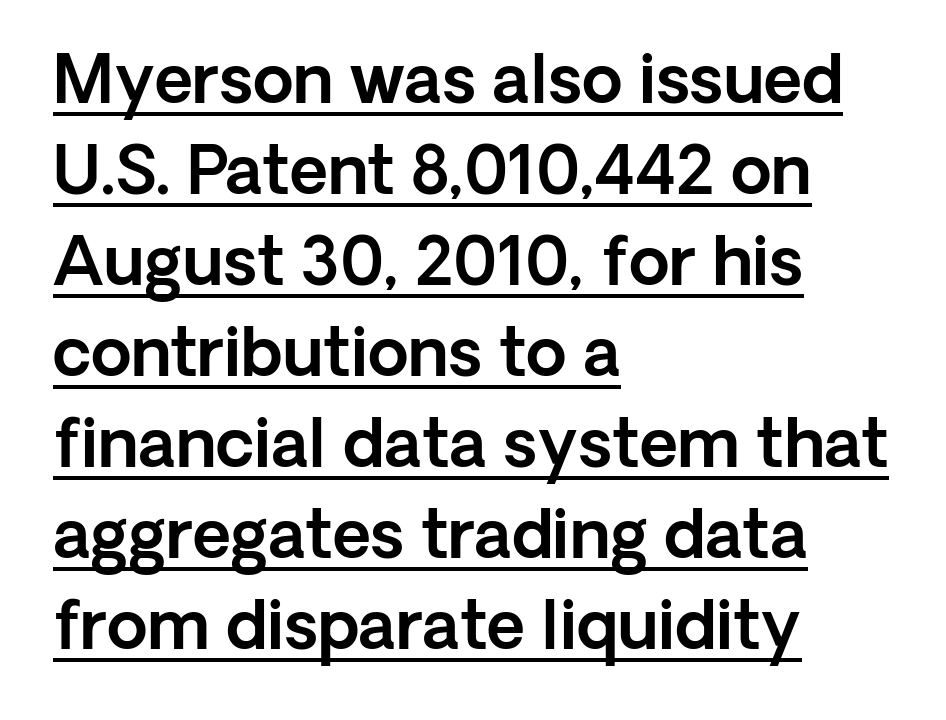
The text was rendered using a sans face with plain stroke endings. If you drew a line through each stem, it would be perfectly vertical. Here the designer chose a conventional face with non-uniform glyph widths. Quick note: underline on. The rag falls on the right side of this text block. Whoever set this chose a conventional vertical rhythm.
